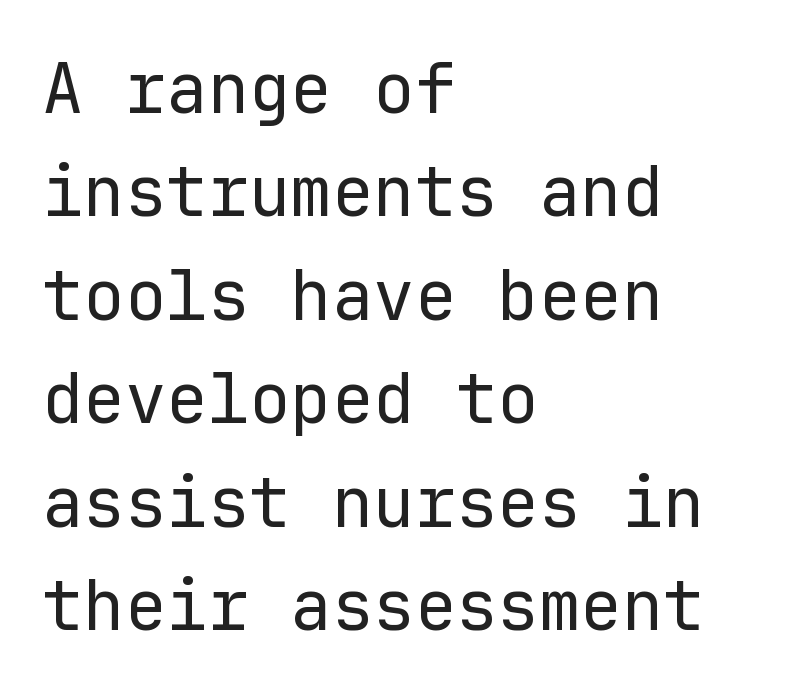
{"serif": "no", "italic": "no", "bold": "no", "weight": "regular", "width": "normal", "stroke_contrast": "low", "x_height": "medium", "monospaced": "yes", "underline": "no", "align": "left", "line_spacing": "normal", "line_spacing_ratio": 1.5, "letter_spacing": "normal", "letter_spacing_em": 0.0, "glyph_px": 69}
